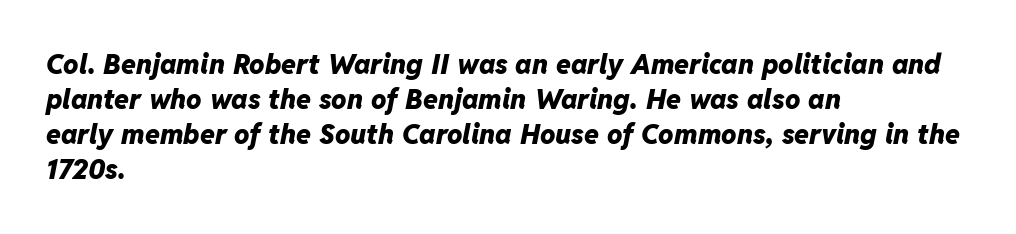
The image shows 27 px bold type, italic (leaning right); set left-aligned, normal line spacing (1.3x), normal letter spacing, not underlined.
